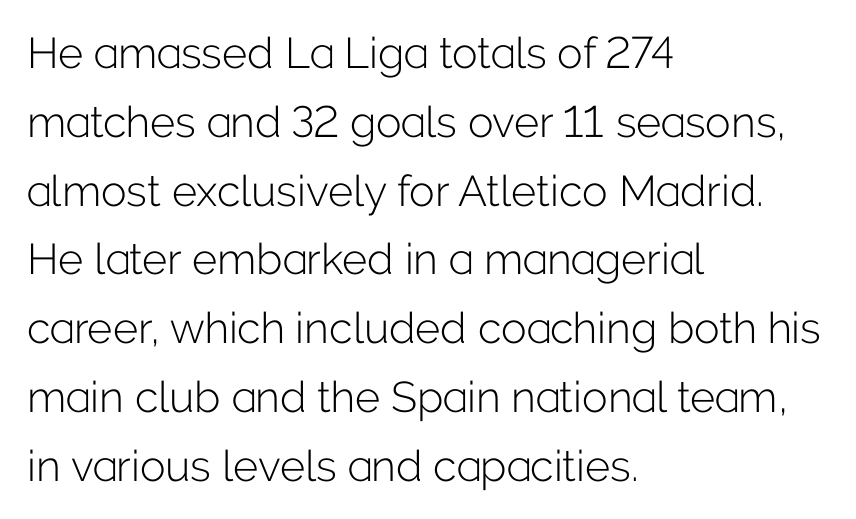
{"serif": "no", "italic": "no", "bold": "no", "weight": "light", "width": "normal", "stroke_contrast": "low", "x_height": "medium", "monospaced": "no", "underline": "no", "align": "left", "line_spacing": "normal", "line_spacing_ratio": 1.6, "letter_spacing": "normal", "letter_spacing_em": 0.0, "glyph_px": 43}
